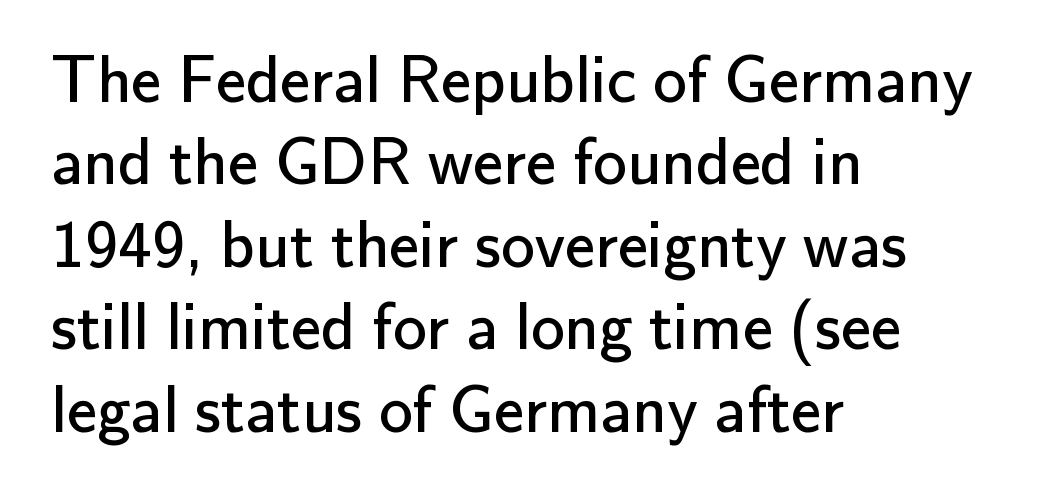
{"serif": "no", "italic": "no", "bold": "no", "weight": "regular", "width": "normal", "stroke_contrast": "low", "x_height": "small", "monospaced": "no", "underline": "no", "align": "left", "line_spacing_ratio": 1.23, "letter_spacing": "normal", "letter_spacing_em": 0.0, "glyph_px": 67}
